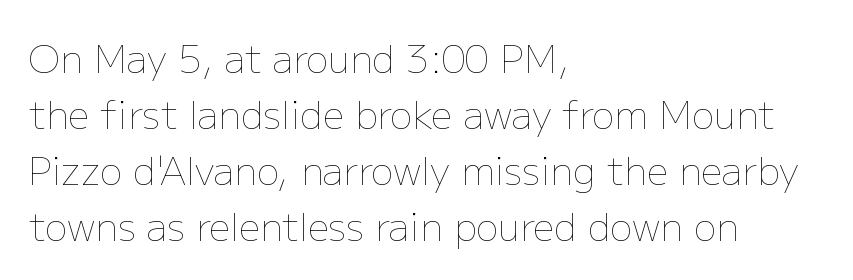
The image shows 38 px thin type, upright; set left-aligned, normal line spacing (1.47x), normal letter spacing, not underlined; low stroke contrast and a medium x-height.
